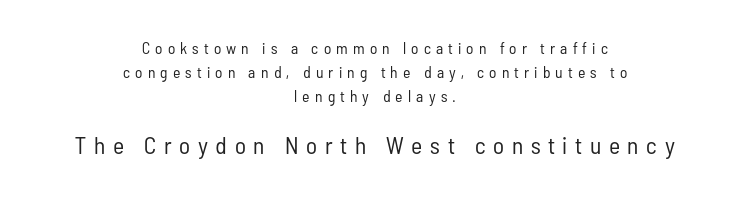
Q: Is the text bold? A: No.
Q: Is the text italic (slanted)? A: No, it is upright.
Q: Is the text underlined? A: No.
Q: How is the paragraph aligned? A: Centered.
Q: Is the spacing between letters normal or unusually wide? A: Unusually wide.
Q: Is the spacing between lines tight, normal or loose? A: Normal.
Q: Which block of text is set in a larger size, the first (top) or the second (bottom)? A: The second (bottom) one.
